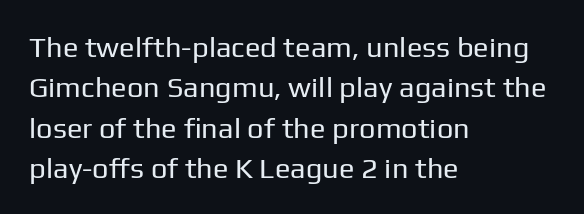
{"serif": "no", "italic": "no", "bold": "no", "weight": "regular", "width": "normal", "stroke_contrast": "low", "x_height": "medium", "monospaced": "no", "underline": "no", "align": "left", "line_spacing": "normal", "line_spacing_ratio": 1.39, "letter_spacing": "normal", "letter_spacing_em": 0.0, "glyph_px": 29}
